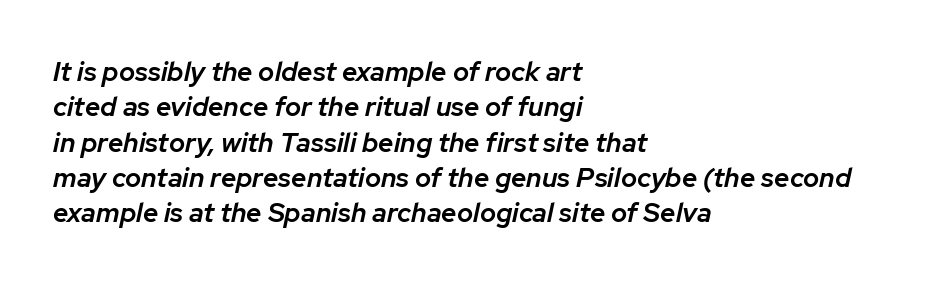
Q: Is the text bold? A: Semi-bold.
Q: Is the text italic (slanted)? A: Yes, it leans right by about 12 degrees.
Q: Is the text underlined? A: No.
Q: How is the paragraph aligned? A: Left-aligned.
Q: Is the spacing between letters normal or unusually wide? A: Normal.
Q: Is the spacing between lines tight, normal or loose? A: Normal.
